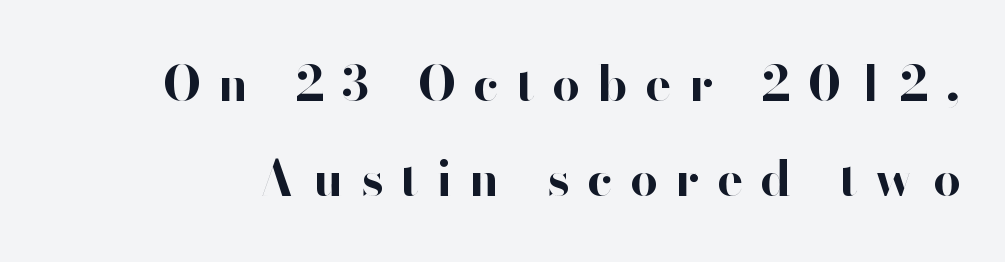
The letterforms stand isolated, each surrounded by extra space. Spacing verdict: proportional, widths tailored to each character. Italic? Not at all — the glyphs are vertical. Grotesque or geometric, the face here clearly has no serifs. Bold? Absolutely — the strokes are thick and heavy.
